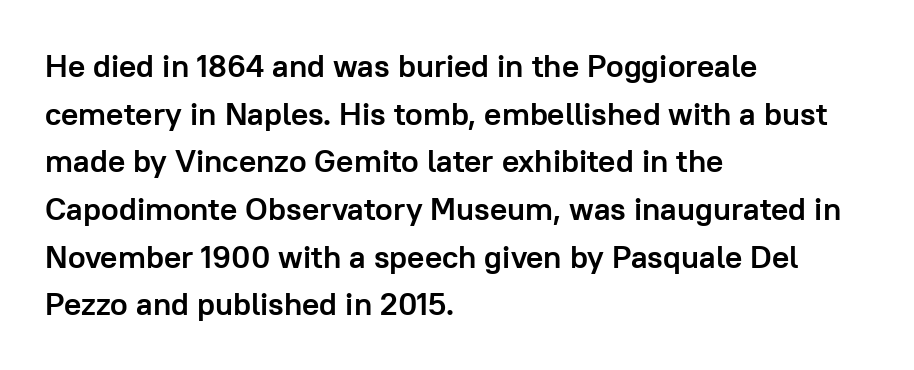
Q: Is the text bold? A: Yes.
Q: Is the text italic (slanted)? A: No, it is upright.
Q: Is the typeface a serif or a sans-serif typeface? A: Sans-serif.
Q: Is the text underlined? A: No.
Q: How is the paragraph aligned? A: Left-aligned.
Q: Is the spacing between letters normal or unusually wide? A: Normal.
Q: Is the spacing between lines tight, normal or loose? A: Normal.
Q: Width (condensed, normal, or wide)? A: Normal.
Q: Stroke contrast? A: Low.
Q: x-height? A: Medium.
Q: Monospaced? A: No.
